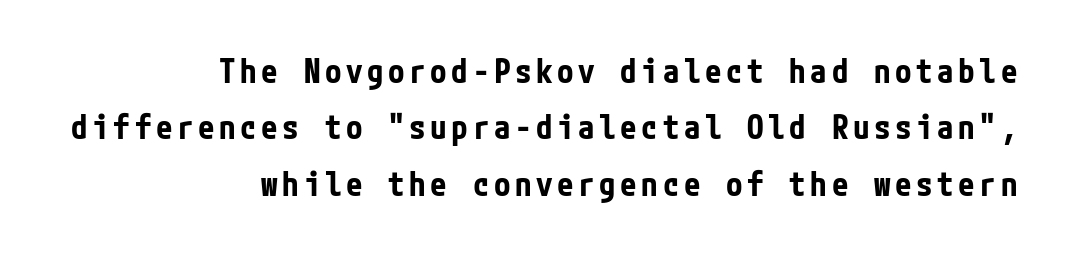
Q: Is the text bold? A: Yes.
Q: Is the text italic (slanted)? A: No, it is upright.
Q: Is the typeface a serif or a sans-serif typeface? A: Sans-serif.
Q: Is the text underlined? A: No.
Q: How is the paragraph aligned? A: Right-aligned.
Q: Width (condensed, normal, or wide)? A: Condensed.
Q: Stroke contrast? A: Low.
Q: x-height? A: Medium.
